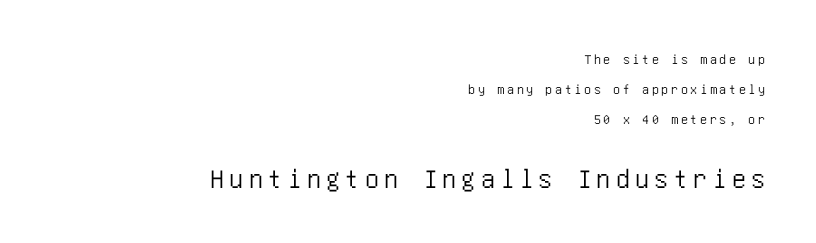
Q: Is the text italic (slanted)? A: No, it is upright.
Q: Is the typeface a serif or a sans-serif typeface? A: Sans-serif.
Q: Is the text underlined? A: No.
Q: How is the paragraph aligned? A: Right-aligned.
Q: Is the spacing between lines tight, normal or loose? A: Loose.
Q: Which block of text is set in a larger size, the first (top) or the second (bottom)? A: The second (bottom) one.
Q: Width (condensed, normal, or wide)? A: Condensed.
Q: Stroke contrast? A: Low.
Q: x-height? A: Large.
